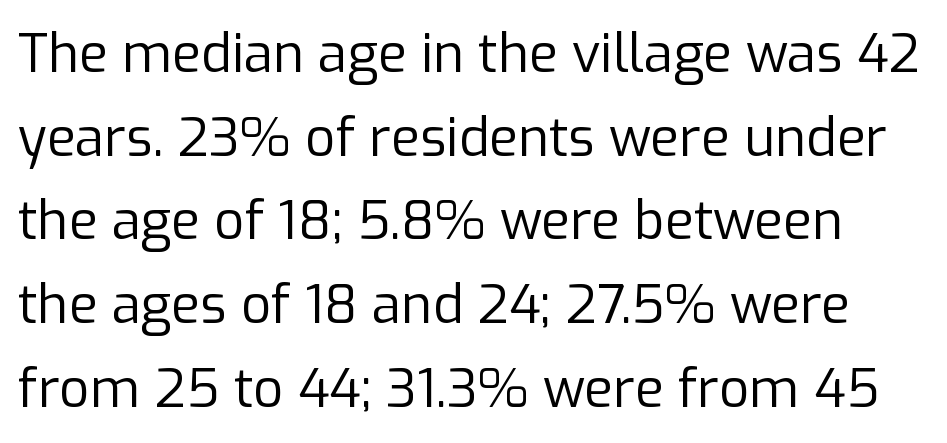
The image shows 53 px regular-weight sans-serif type, upright; set normal line spacing (1.58x), normal letter spacing, not underlined; low stroke contrast and a medium x-height.
